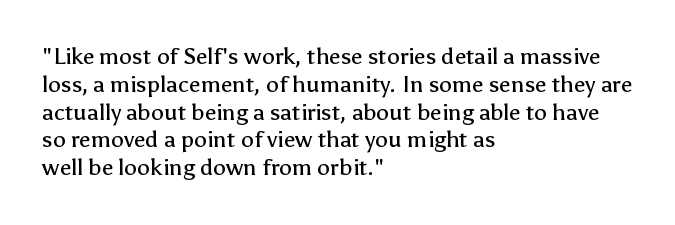
The image shows 23 px text type, upright; set left-aligned, line spacing 1.21x, normal letter spacing, not underlined.
